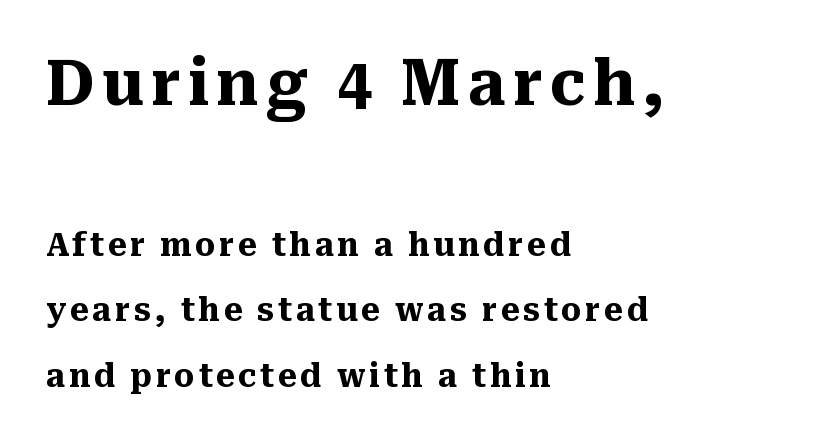
Nope, not italic — everything's standing straight. The passage shown is typed in a proportional face where columns would drift. Typeset ragged right — the left edge is the straight one. Leading: increased. Each glyph is drawn with heavy, bold strokes. Between these two stacked blocks, the higher one wins on size.
